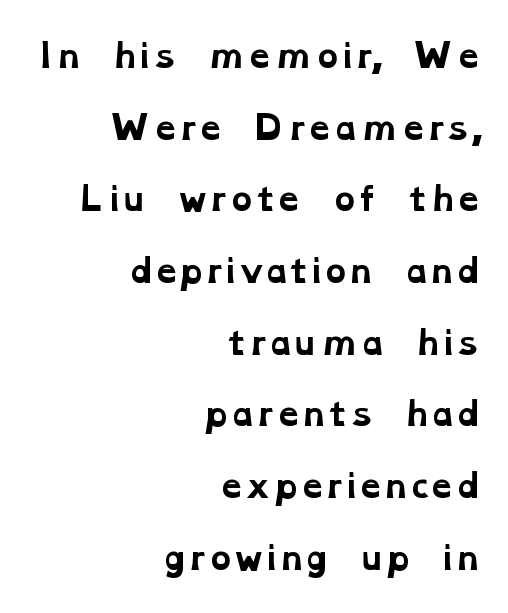
{"serif": "yes", "bold": "yes", "weight": "bold", "width": "wide", "stroke_contrast": "low", "x_height": "medium", "monospaced": "no", "underline": "no", "align": "right", "line_spacing": "loose", "line_spacing_ratio": 2.24, "letter_spacing": "normal", "letter_spacing_em": 0.0, "glyph_px": 32}
